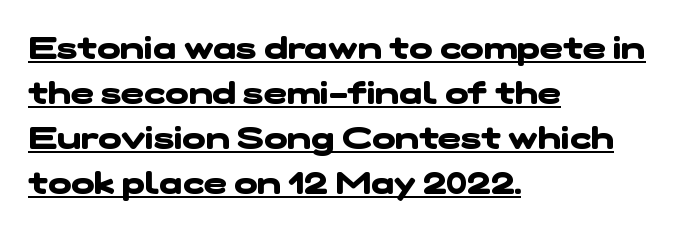
{"serif": "no", "bold": "yes", "weight": "heavy", "width": "wide", "stroke_contrast": "low", "x_height": "medium", "monospaced": "no", "underline": "yes", "align": "left", "line_spacing": "normal", "line_spacing_ratio": 1.45, "letter_spacing": "normal", "letter_spacing_em": 0.0, "glyph_px": 31}
